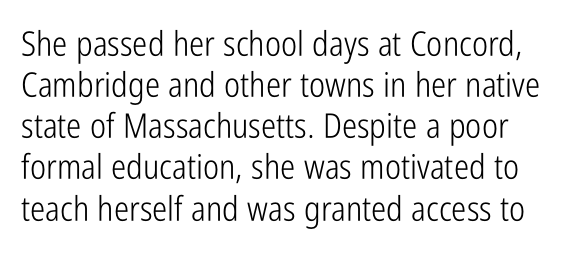
The image shows 34 px light, condensed sans-serif type, upright; set line spacing 1.21x, normal letter spacing, not underlined; low stroke contrast and a medium x-height.
